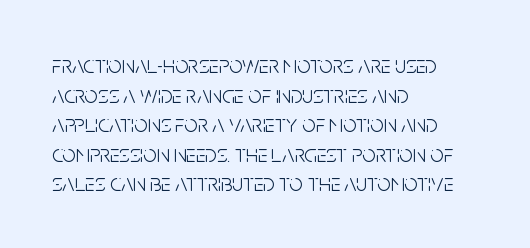
Words appear dense and cohesive because spacing is normal. Stem width sits at or under what a default text font uses. Honestly, there is no underline to notice here at all. The lettering stays uniformly vertical, giving the passage a roman look.
